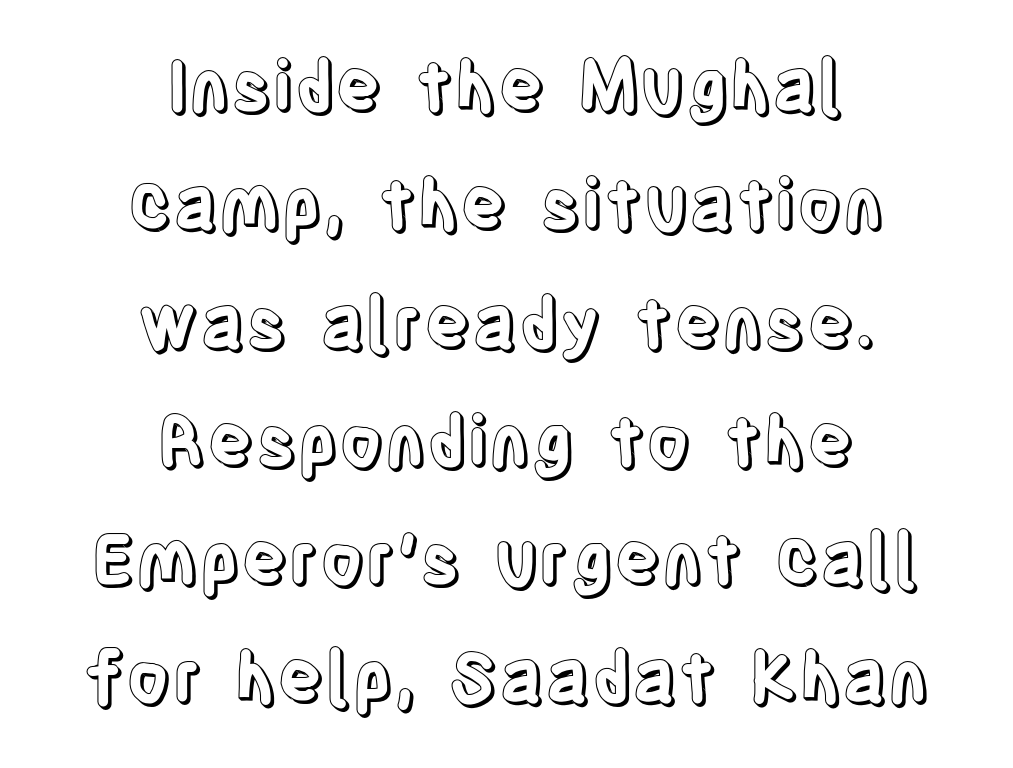
Varying glyph widths throughout — classic text-font behaviour. How are the letters spaced? Ordinarily, with no added tracking. The passage is arranged like a title page — every line centered. Anything drawn beneath the words? Only blank space.
